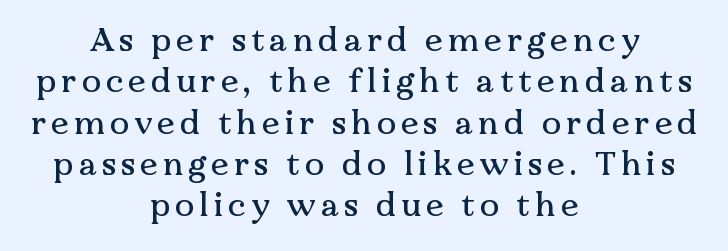
Q: Is the text italic (slanted)? A: No, it is upright.
Q: Is the typeface a serif or a sans-serif typeface? A: Serif.
Q: Is the text underlined? A: No.
Q: How is the paragraph aligned? A: Centered.
Q: Is the spacing between lines tight, normal or loose? A: Normal.
Q: Width (condensed, normal, or wide)? A: Normal.
Q: Stroke contrast? A: Medium.
Q: x-height? A: Medium.
Q: Monospaced? A: No.
